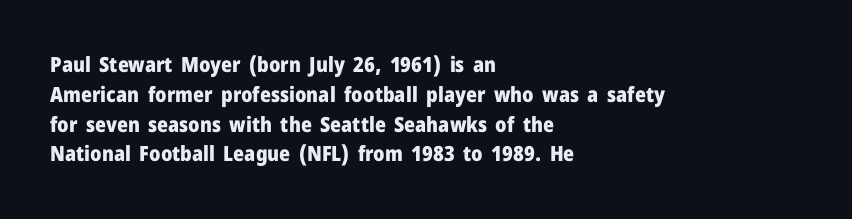
The image shows 21 px bold type, upright; set left-aligned, normal line spacing (1.42x), normal letter spacing, not underlined.
